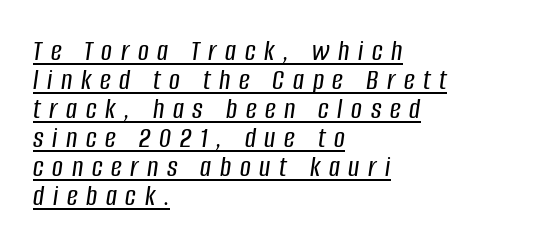
The image shows 30 px condensed type, italic (leaning right); set left-aligned, tight line spacing (0.97x), unusually wide letter spacing (+0.29 em), underlined; low stroke contrast and a large x-height.
